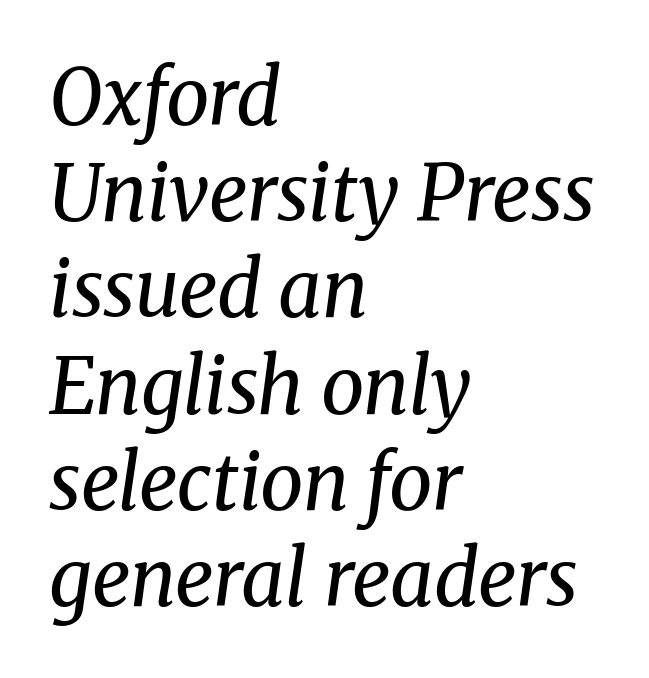
The image shows 77 px regular-weight serif type, italic (leaning right); set left-aligned, normal line spacing (1.25x), normal letter spacing, not underlined; medium stroke contrast and a medium x-height.
